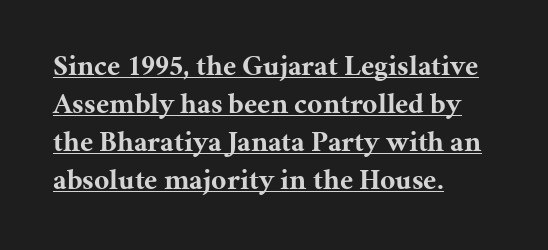
Bold? Absolutely — the strokes are thick and heavy. The letters carry serifs — small finishing strokes at the ends of their stems. Horizontal bands of white between lines are of average thickness. A roman cut, with each character standing at attention. The letters sit at their default tracking, neither squeezed nor spread. The typesetter has applied underlining to the passage shown.
